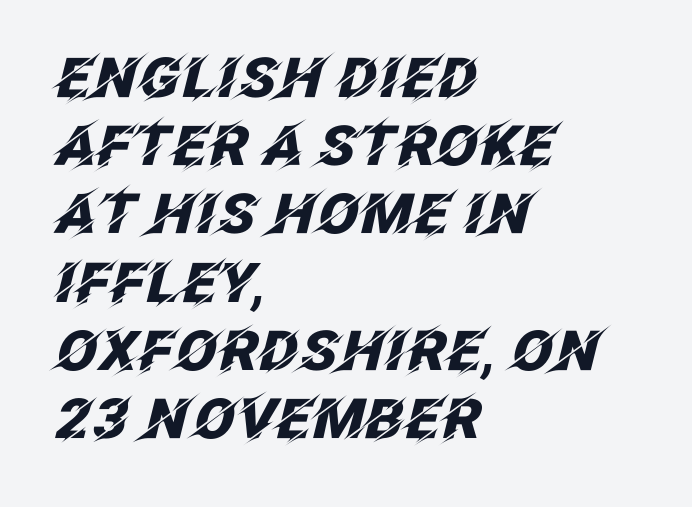
Q: Is the text bold? A: Yes.
Q: Is the text italic (slanted)? A: Yes, it leans right by about 12 degrees.
Q: Is the text underlined? A: No.
Q: How is the paragraph aligned? A: Left-aligned.
Q: Is the spacing between letters normal or unusually wide? A: Normal.
Q: Width (condensed, normal, or wide)? A: Normal.
Q: Stroke contrast? A: Low.
Q: x-height? A: Large.
Q: Monospaced? A: No.
